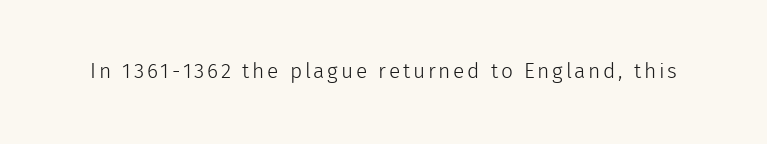
Nope, not italic — everything's standing straight. Weight: regular or lighter. This rendering features lettering with no underline.
